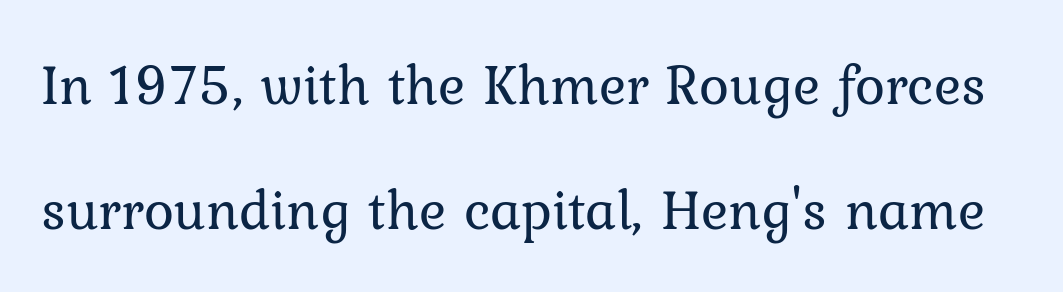
Q: Is the text bold? A: No.
Q: Is the text italic (slanted)? A: No, it is upright.
Q: Is the typeface a serif or a sans-serif typeface? A: Serif.
Q: Is the text underlined? A: No.
Q: Is the spacing between letters normal or unusually wide? A: Normal.
Q: Is the spacing between lines tight, normal or loose? A: Loose.
Q: Width (condensed, normal, or wide)? A: Normal.
Q: Stroke contrast? A: Low.
Q: x-height? A: Medium.
Q: Monospaced? A: No.
